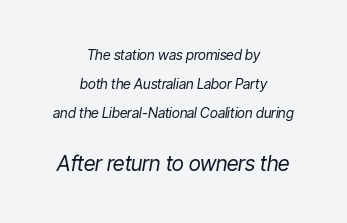
An italicized treatment has been applied to the whole sample. Typesetter's note — lower block bumped up in size, upper block left smaller. In CSS terms this would be text-align: center. Nothing unusual about the tracking: characters are spaced as the font intends.
